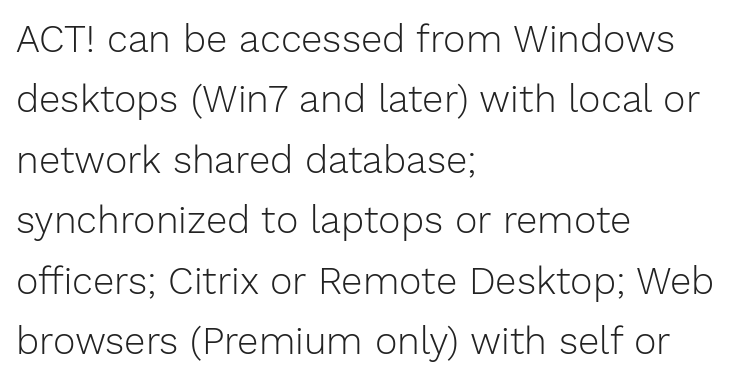
Q: Is the text bold? A: No.
Q: Is the text italic (slanted)? A: No, it is upright.
Q: Is the typeface a serif or a sans-serif typeface? A: Sans-serif.
Q: Is the text underlined? A: No.
Q: How is the paragraph aligned? A: Left-aligned.
Q: Is the spacing between letters normal or unusually wide? A: Normal.
Q: Is the spacing between lines tight, normal or loose? A: Normal.
Q: Width (condensed, normal, or wide)? A: Normal.
Q: Stroke contrast? A: Low.
Q: x-height? A: Medium.
Q: Monospaced? A: No.
